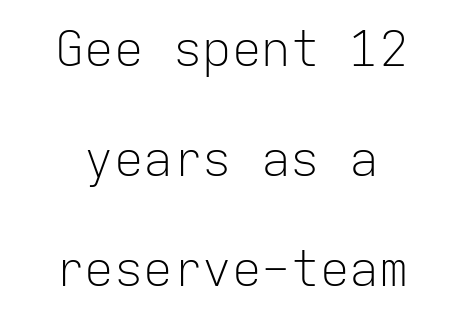
The passage shown has conventional tracking throughout. Quick note: not italic, upright. Is the block centered? Yes — each line is placed symmetrically about the middle. The letters look calm and open, with moderate or lighter stems.
